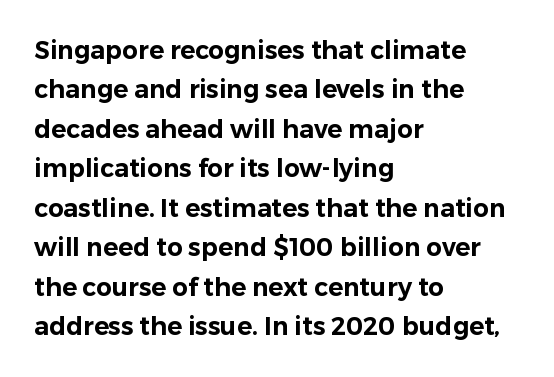
The image shows 25 px text type, upright; set left-aligned, normal line spacing (1.58x), normal letter spacing, not underlined.
